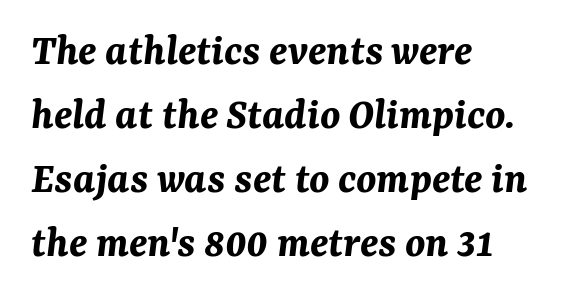
{"italic": "yes", "lean": "right", "slant_degrees": 7, "bold": "yes", "weight": "bold", "width": "normal", "stroke_contrast": "medium", "x_height": "medium", "monospaced": "no", "underline": "no", "align": "left", "line_spacing": "normal", "line_spacing_ratio": 1.42, "letter_spacing": "normal", "letter_spacing_em": 0.0, "glyph_px": 45}
